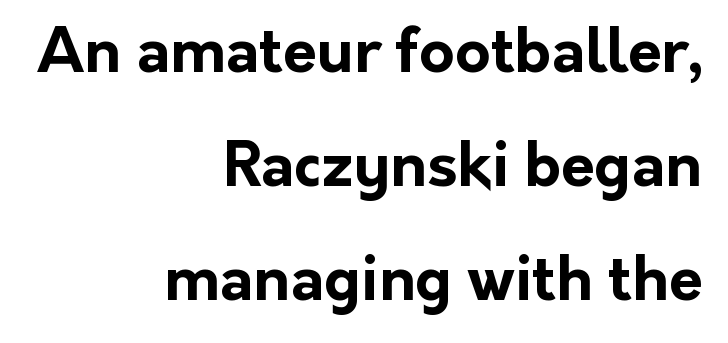
Q: Is the text bold? A: Yes.
Q: Is the text italic (slanted)? A: No, it is upright.
Q: Is the typeface a serif or a sans-serif typeface? A: Sans-serif.
Q: Is the text underlined? A: No.
Q: How is the paragraph aligned? A: Right-aligned.
Q: Is the spacing between letters normal or unusually wide? A: Normal.
Q: Width (condensed, normal, or wide)? A: Normal.
Q: Stroke contrast? A: Low.
Q: x-height? A: Medium.
Q: Monospaced? A: No.
